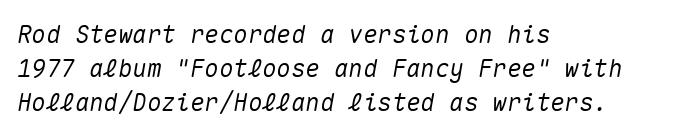
{"italic": "yes", "lean": "right", "slant_degrees": 10, "underline": "no", "align": "left", "line_spacing": "normal", "line_spacing_ratio": 1.41, "letter_spacing": "normal", "letter_spacing_em": 0.0, "glyph_px": 24}
